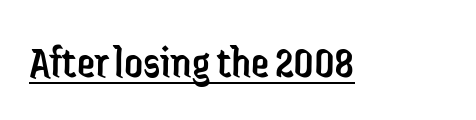
Q: Is the text bold? A: No.
Q: Is the text italic (slanted)? A: No, it is upright.
Q: Is the typeface a serif or a sans-serif typeface? A: Sans-serif.
Q: Is the text underlined? A: Yes.
Q: Is the spacing between letters normal or unusually wide? A: Normal.
Q: Width (condensed, normal, or wide)? A: Condensed.
Q: Stroke contrast? A: Low.
Q: x-height? A: Medium.
Q: Monospaced? A: No.
